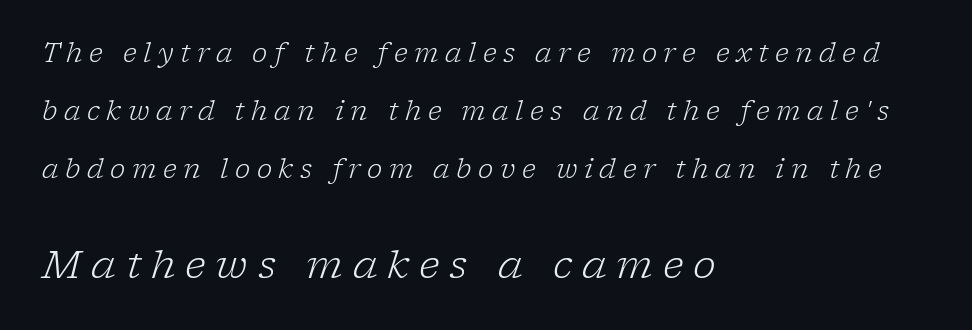
{"serif": "yes", "italic": "yes", "lean": "right", "slant_degrees": 17, "bold": "no", "weight": "light", "width": "normal", "stroke_contrast": "low", "x_height": "medium", "monospaced": "no", "underline": "no", "align": "left", "line_spacing": "loose", "line_spacing_ratio": 2.24, "letter_spacing": "wide", "letter_spacing_em": 0.25, "larger_block": "second", "size_ratio": 1.5, "glyph_px": 39}
